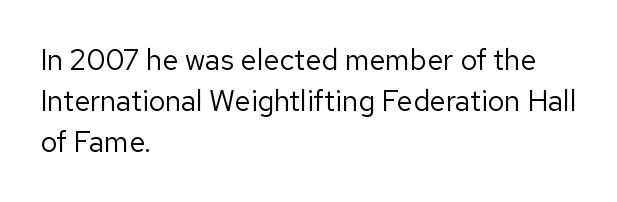
The image shows 29 px regular-weight sans-serif type, upright; set left-aligned, normal line spacing (1.42x), normal letter spacing, not underlined; low stroke contrast and a medium x-height.
